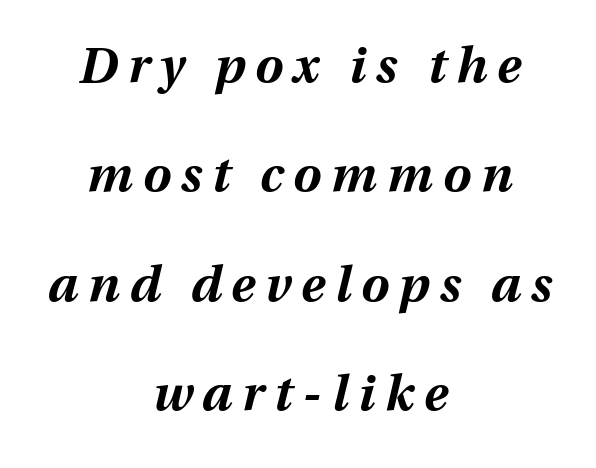
{"italic": "yes", "lean": "right", "slant_degrees": 13, "bold": "yes", "weight": "bold", "width": "normal", "stroke_contrast": "medium", "x_height": "medium", "monospaced": "no", "underline": "no", "align": "center", "line_spacing": "loose", "line_spacing_ratio": 2.19, "letter_spacing": "wide", "letter_spacing_em": 0.2, "glyph_px": 50}
